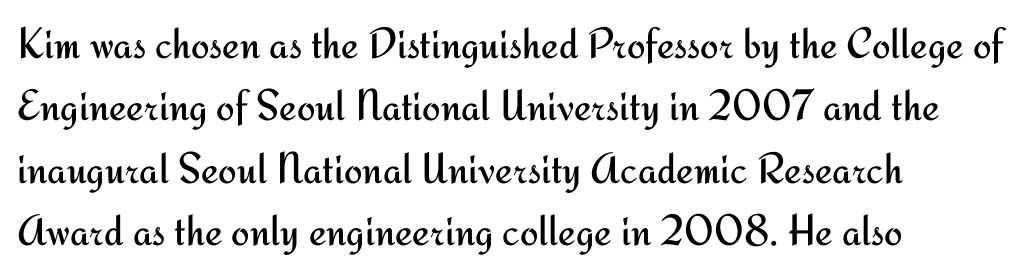
The letters look calm and open, with moderate or lighter stems. Where is the straight margin? On the left. The font family rendered here belongs to the sans-serif group. The string is rendered with underlining switched off.
